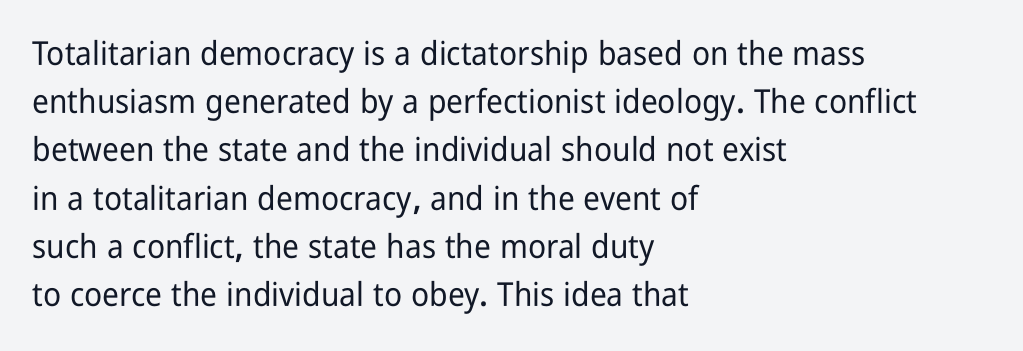
Each row of text sits above clean, open space. Proportional: the letters do not fall into vertical columns. Notice how the passage keeps a crisp vertical edge on the left only. Posture: vertical. The rendering keeps characters at their native spacing. The type family on display is of the sans-serif kind.
